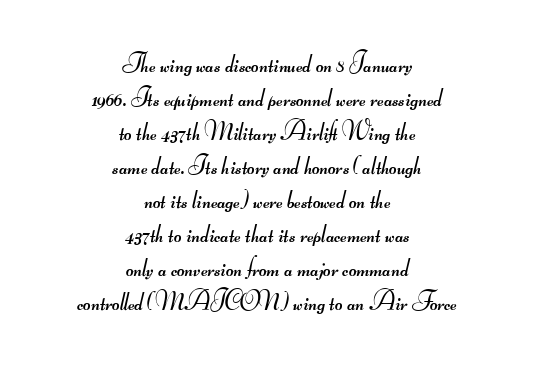
{"bold": "no", "underline": "no", "align": "center", "line_spacing": "normal", "line_spacing_ratio": 1.31, "letter_spacing": "normal", "letter_spacing_em": 0.0, "glyph_px": 26}
